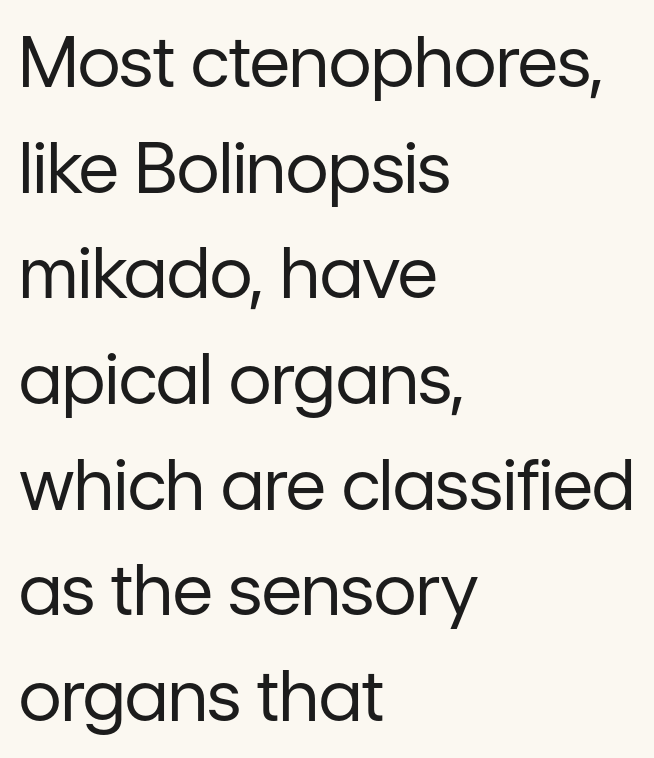
The image shows 70 px regular-weight sans-serif type, upright; set left-aligned, normal line spacing (1.51x), normal letter spacing, not underlined; low stroke contrast and a medium x-height.
